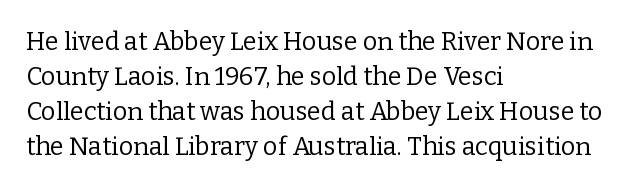
{"italic": "no", "bold": "no", "underline": "no", "align": "left", "line_spacing": "normal", "line_spacing_ratio": 1.4, "letter_spacing": "normal", "letter_spacing_em": 0.0, "glyph_px": 25}
